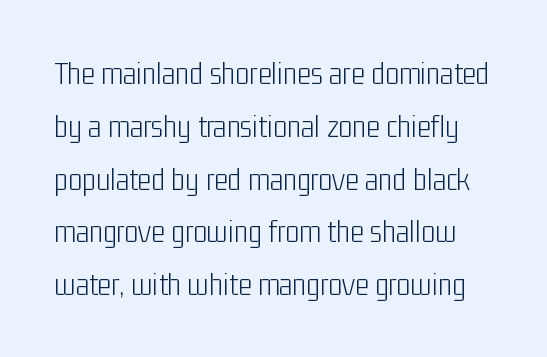
{"serif": "no", "italic": "no", "bold": "no", "weight": "light", "width": "condensed", "stroke_contrast": "low", "x_height": "medium", "monospaced": "no", "underline": "no", "line_spacing": "normal", "line_spacing_ratio": 1.6, "letter_spacing": "normal", "letter_spacing_em": 0.0, "glyph_px": 33}
